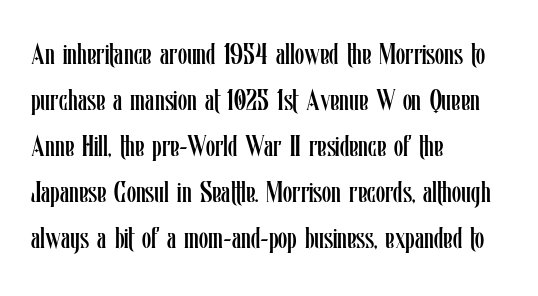
This sample uses an upright cut, with every glyph sitting square on the baseline. Regular leading. The baseline area is clear. Think standard paragraph weight, or any step lighter than that. Layout note: lines flush left.
